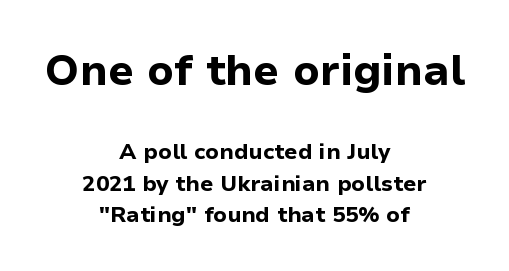
Q: Is the text bold? A: Yes.
Q: Is the text italic (slanted)? A: No, it is upright.
Q: Is the typeface a serif or a sans-serif typeface? A: Sans-serif.
Q: Is the text underlined? A: No.
Q: How is the paragraph aligned? A: Centered.
Q: Is the spacing between letters normal or unusually wide? A: Normal.
Q: Is the spacing between lines tight, normal or loose? A: Normal.
Q: Which block of text is set in a larger size, the first (top) or the second (bottom)? A: The first (top) one.
Q: Width (condensed, normal, or wide)? A: Normal.
Q: Stroke contrast? A: Low.
Q: x-height? A: Medium.
Q: Monospaced? A: No.
